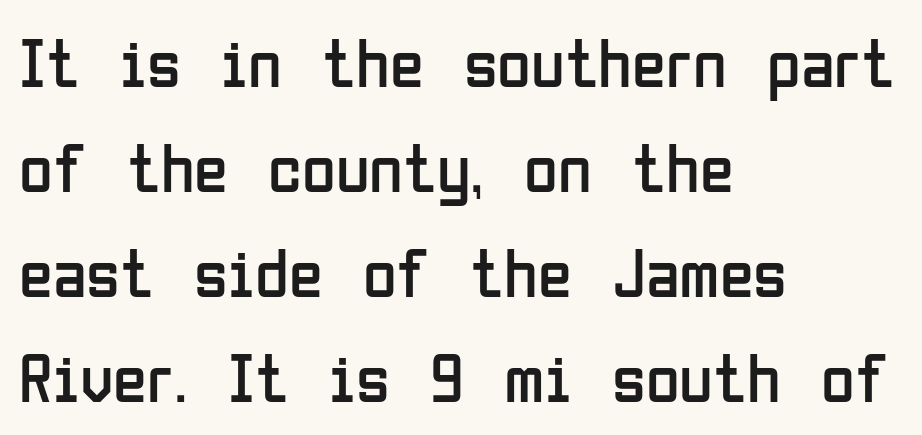
Q: Is the text bold? A: No.
Q: Is the text italic (slanted)? A: No, it is upright.
Q: Is the typeface a serif or a sans-serif typeface? A: Sans-serif.
Q: Is the text underlined? A: No.
Q: How is the paragraph aligned? A: Left-aligned.
Q: Is the spacing between letters normal or unusually wide? A: Normal.
Q: Is the spacing between lines tight, normal or loose? A: Normal.
Q: Width (condensed, normal, or wide)? A: Condensed.
Q: Stroke contrast? A: Low.
Q: x-height? A: Medium.
Q: Monospaced? A: No.
